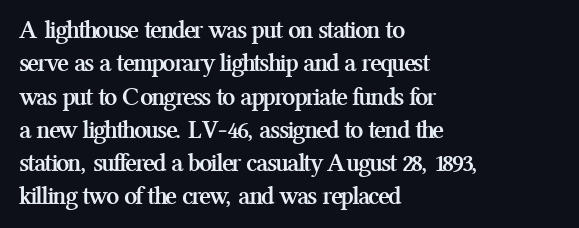
{"italic": "no", "bold": "yes", "underline": "no", "align": "left", "line_spacing": "normal", "line_spacing_ratio": 1.28, "letter_spacing": "normal", "letter_spacing_em": 0.0, "glyph_px": 26}
